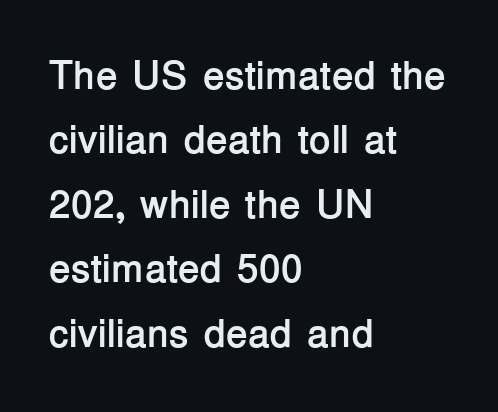
Q: Is the text bold? A: Yes.
Q: Is the text italic (slanted)? A: No, it is upright.
Q: Is the typeface a serif or a sans-serif typeface? A: Sans-serif.
Q: Is the text underlined? A: No.
Q: How is the paragraph aligned? A: Left-aligned.
Q: Is the spacing between letters normal or unusually wide? A: Normal.
Q: Is the spacing between lines tight, normal or loose? A: Normal.
Q: Width (condensed, normal, or wide)? A: Normal.
Q: Stroke contrast? A: Low.
Q: x-height? A: Medium.
Q: Monospaced? A: No.
